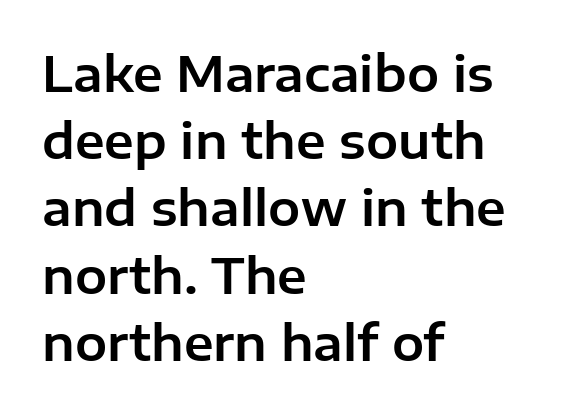
Q: Is the text italic (slanted)? A: No, it is upright.
Q: Is the typeface a serif or a sans-serif typeface? A: Sans-serif.
Q: Is the text underlined? A: No.
Q: How is the paragraph aligned? A: Left-aligned.
Q: Is the spacing between letters normal or unusually wide? A: Normal.
Q: Is the spacing between lines tight, normal or loose? A: Normal.
Q: Width (condensed, normal, or wide)? A: Normal.
Q: Stroke contrast? A: Low.
Q: x-height? A: Medium.
Q: Monospaced? A: No.
